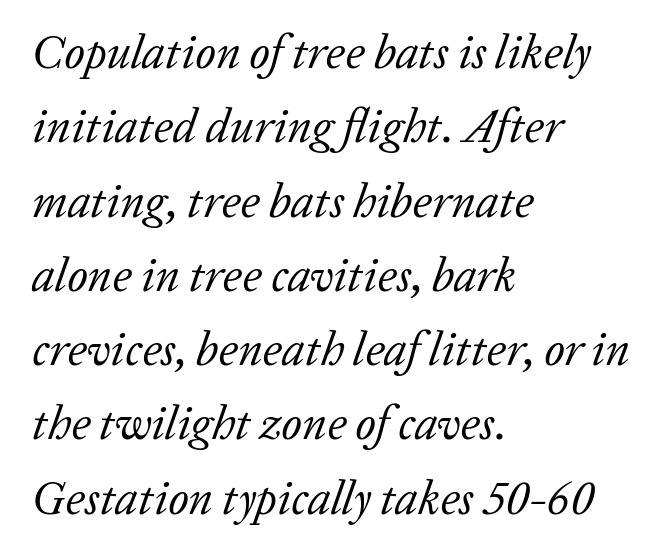
Compared with a centered layout, this one pins lines to the left instead. A typesetter would call this zero additional tracking. Does the lettering tilt? It does — this is italic. This sample has the flowing, uneven cadence of proportional lettering. Whoever set this chose a conventional vertical rhythm. Anything drawn beneath the words? Only blank space.
